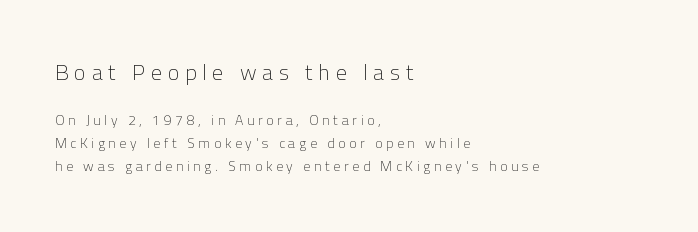
The image shows 22 px text type, upright; set left-aligned, normal line spacing (1.64x), unusually wide letter spacing (+0.26 em), not underlined; the first (top) block is 1.57x larger.
